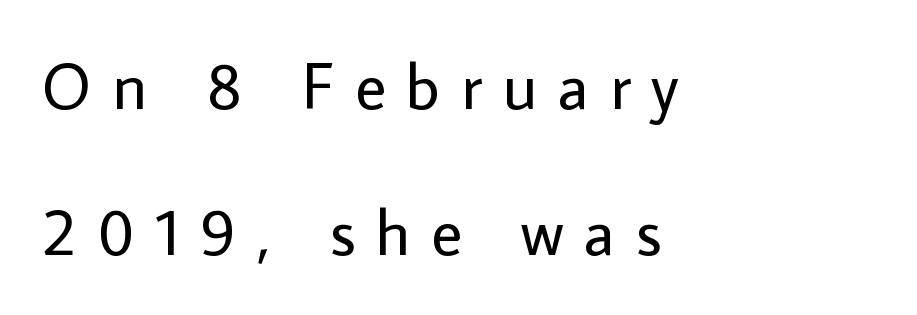
The image shows 65 px regular-weight sans-serif type, upright; set left-aligned, loose line spacing (2.24x), unusually wide letter spacing (+0.32 em), not underlined; low stroke contrast and a medium x-height.
